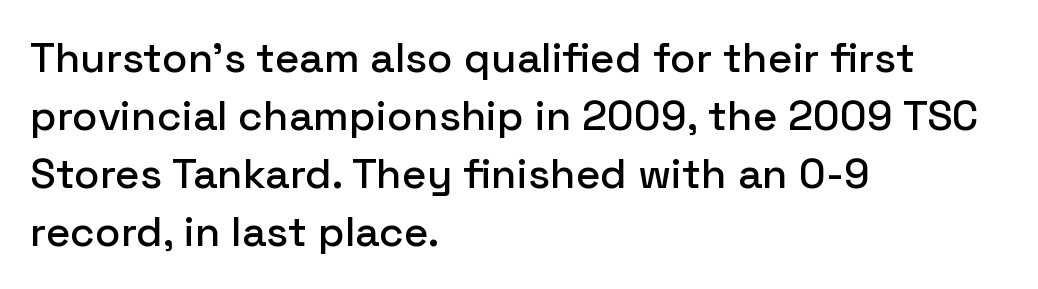
The image shows 42 px sans-serif type, upright; set left-aligned, normal line spacing (1.38x), normal letter spacing, not underlined; low stroke contrast and a medium x-height.
